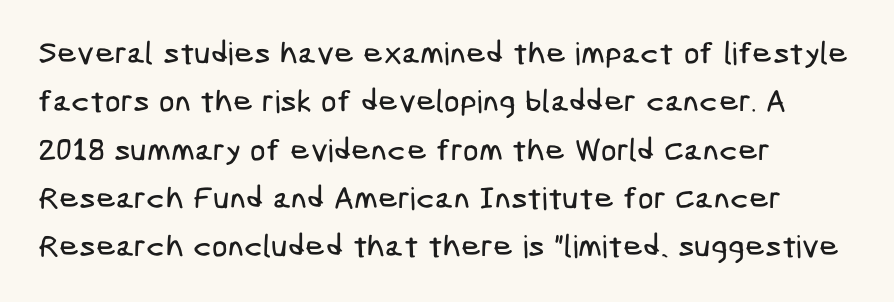
Q: Is the typeface a serif or a sans-serif typeface? A: Sans-serif.
Q: Is the text underlined? A: No.
Q: How is the paragraph aligned? A: Left-aligned.
Q: Is the spacing between letters normal or unusually wide? A: Normal.
Q: Is the spacing between lines tight, normal or loose? A: Normal.
Q: Width (condensed, normal, or wide)? A: Condensed.
Q: Stroke contrast? A: Low.
Q: x-height? A: Medium.
